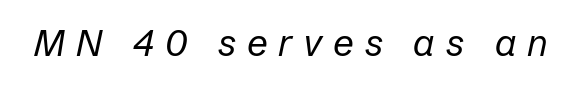
Q: Is the text bold? A: No.
Q: Is the text italic (slanted)? A: Yes, it leans right by about 12 degrees.
Q: Is the text underlined? A: No.
Q: Is the spacing between letters normal or unusually wide? A: Unusually wide.
Q: Width (condensed, normal, or wide)? A: Normal.
Q: Stroke contrast? A: Low.
Q: x-height? A: Medium.
Q: Monospaced? A: No.
